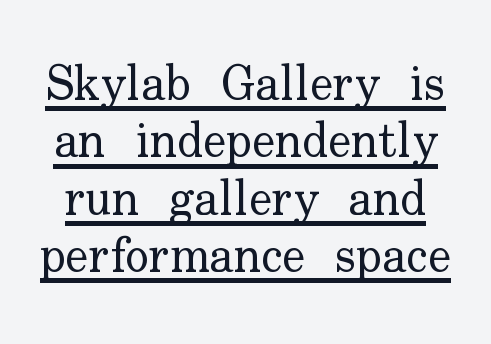
Tall strokes in this sample are plumb rather than angled. You could not count columns in this text — the font is proportionally spaced. Caption: face not bold, strokes unweighted. Letter spacing: default.
